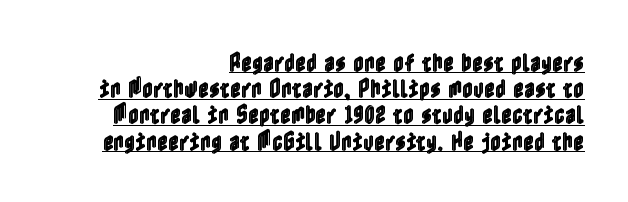
The image shows 21 px text type, upright; set right-aligned, normal line spacing (1.25x), normal letter spacing, underlined.
